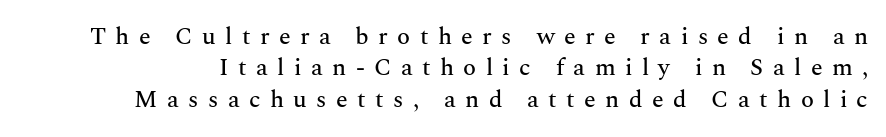
{"italic": "no", "underline": "no", "line_spacing": "normal", "line_spacing_ratio": 1.31, "letter_spacing": "wide", "letter_spacing_em": 0.39, "glyph_px": 24}
